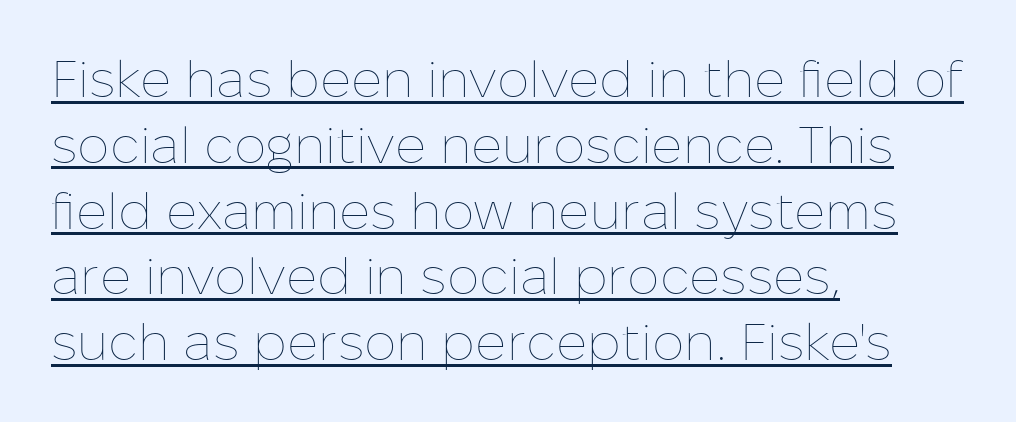
The image shows 51 px thin type, upright; set left-aligned, normal line spacing (1.29x), normal letter spacing, underlined; low stroke contrast and a medium x-height.
